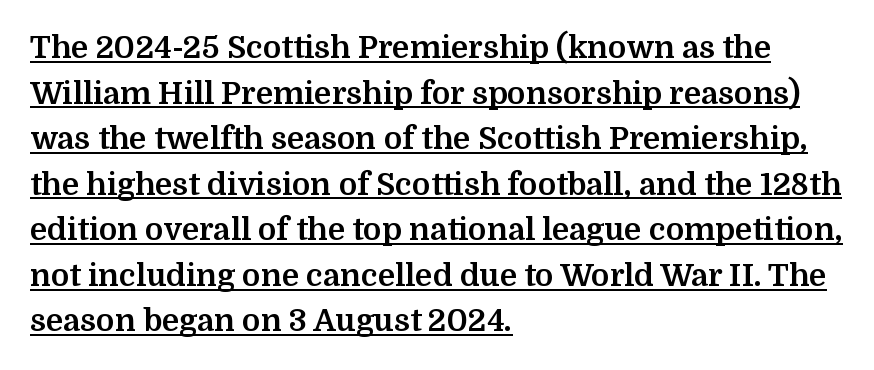
Look at the tracking — it's just the regular setting, nothing added. A continuous stroke trails under the words, as in a hyperlink. Bold? Absolutely — the strokes are thick and heavy. The characters display serif detailing at their extremities. Style check: upright.
